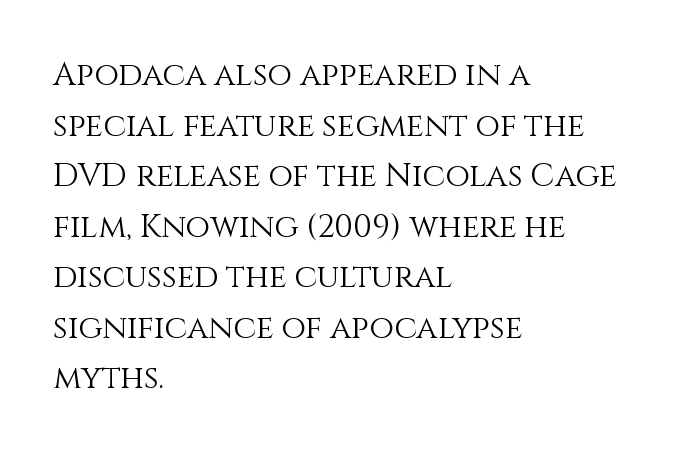
This sample is left-justified, so line endings fall wherever the words run out. The strokes are not fattened; the text isn't bold. The lettering holds an erect, upright posture throughout. What stands out about the letter spacing? Nothing — it is the standard amount.
